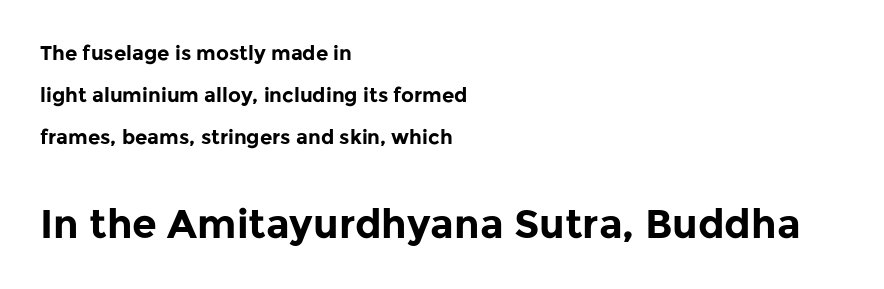
The image shows 40 px bold sans-serif type, upright; set left-aligned, loose line spacing (2.11x), normal letter spacing, not underlined; the second (bottom) block is 2.0x larger; low stroke contrast and a medium x-height.
